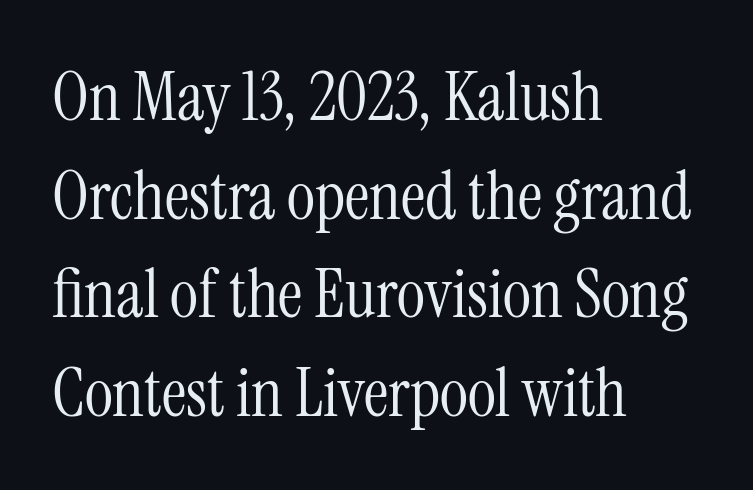
{"serif": "yes", "italic": "no", "bold": "no", "weight": "light", "width": "condensed", "stroke_contrast": "medium", "x_height": "medium", "monospaced": "no", "underline": "no", "align": "left", "line_spacing": "normal", "line_spacing_ratio": 1.45, "letter_spacing": "normal", "letter_spacing_em": 0.0, "glyph_px": 68}
